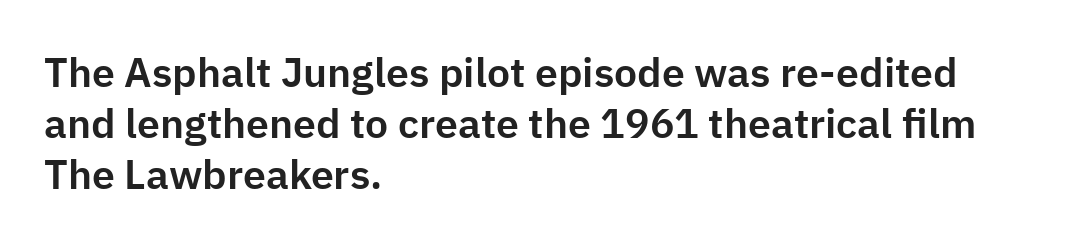
Just letters on the line, the space beneath them empty. A student would call this left alignment; a typographer would say flush left, rag right. Varying glyph widths throughout — classic text-font behaviour. Honestly, the letter spacing is just normal — you wouldn't notice it. The lettering stays uniformly vertical, giving the passage a roman look.
